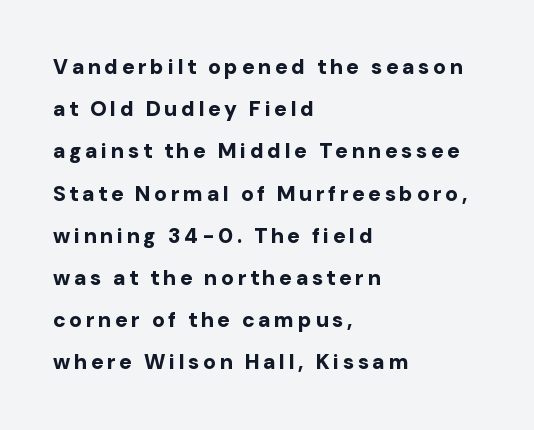
Q: Is the text bold? A: Yes.
Q: Is the text italic (slanted)? A: No, it is upright.
Q: Is the text underlined? A: No.
Q: How is the paragraph aligned? A: Left-aligned.
Q: Is the spacing between lines tight, normal or loose? A: Loose.
